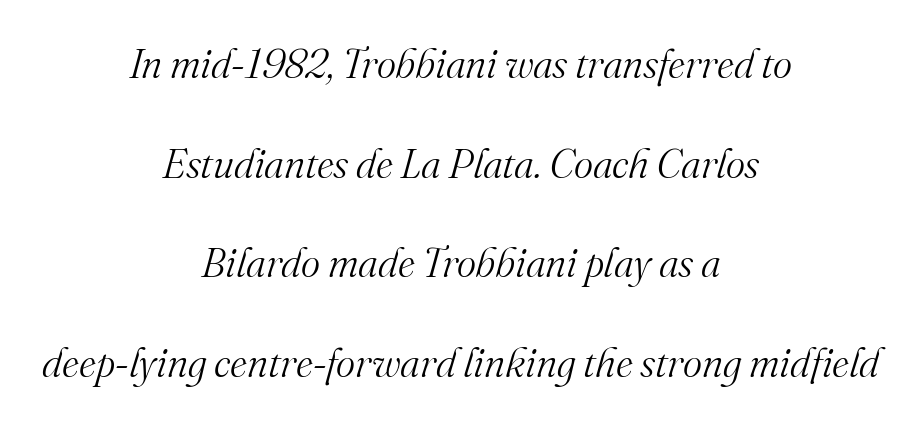
{"serif": "yes", "italic": "yes", "lean": "right", "slant_degrees": 16, "bold": "no", "weight": "light", "width": "normal", "stroke_contrast": "medium", "x_height": "small", "monospaced": "no", "underline": "no", "align": "center", "line_spacing": "loose", "line_spacing_ratio": 2.43, "letter_spacing": "normal", "letter_spacing_em": 0.0, "glyph_px": 41}
